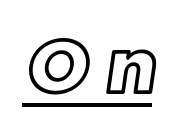
The image shows 74 px text type; set unusually wide letter spacing (+0.26 em), underlined; a large x-height.
